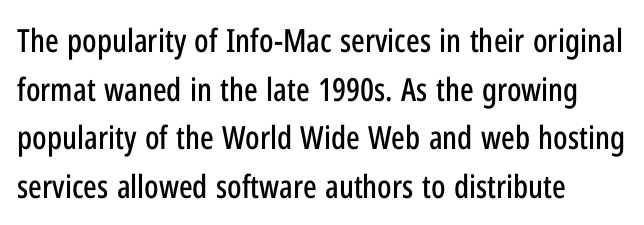
The image shows 32 px condensed sans-serif type, upright; set left-aligned, normal line spacing (1.52x), normal letter spacing, not underlined; low stroke contrast and a medium x-height.
